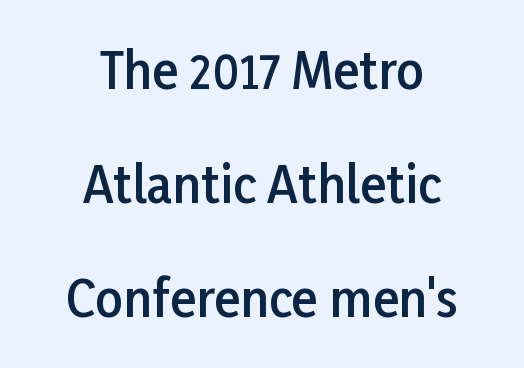
The image shows 49 px semibold sans-serif type, upright; set centered, loose line spacing (2.33x), normal letter spacing, not underlined; low stroke contrast and a medium x-height.
